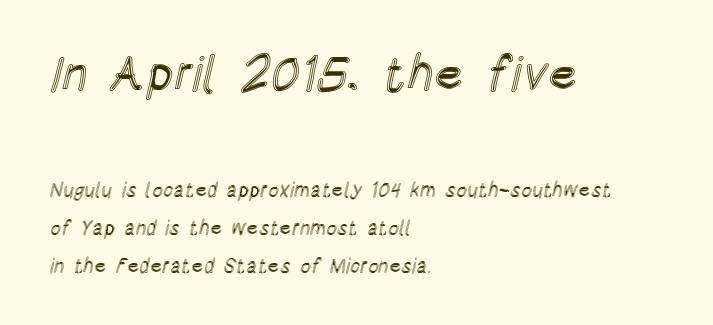
Q: Is the text italic (slanted)? A: Yes.
Q: Is the text underlined? A: No.
Q: How is the paragraph aligned? A: Left-aligned.
Q: Is the spacing between letters normal or unusually wide? A: Normal.
Q: Which block of text is set in a larger size, the first (top) or the second (bottom)? A: The first (top) one.
Q: Width (condensed, normal, or wide)? A: Condensed.
Q: x-height? A: Large.
Q: Monospaced? A: No.
